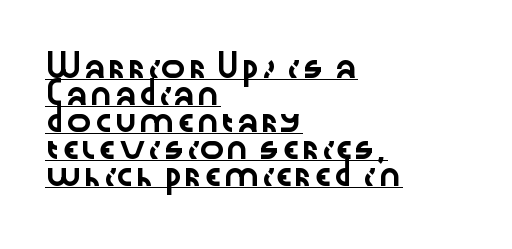
Q: Is the text italic (slanted)? A: No, it is upright.
Q: Is the text underlined? A: Yes.
Q: How is the paragraph aligned? A: Left-aligned.
Q: Is the spacing between letters normal or unusually wide? A: Normal.
Q: Is the spacing between lines tight, normal or loose? A: Normal.
